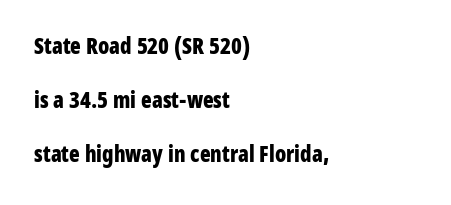
Bare-footed words on every line. Set as a true bold cut, around the 700 mark. The space between consecutive lines is lavish. The compositor pushed each line to the left boundary.
